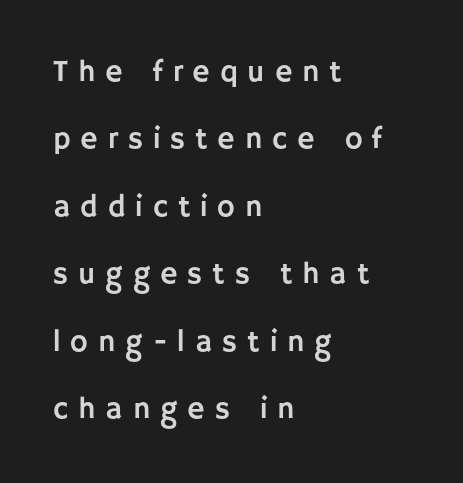
Q: Is the text italic (slanted)? A: No, it is upright.
Q: Is the typeface a serif or a sans-serif typeface? A: Sans-serif.
Q: Is the text underlined? A: No.
Q: How is the paragraph aligned? A: Left-aligned.
Q: Is the spacing between letters normal or unusually wide? A: Unusually wide.
Q: Is the spacing between lines tight, normal or loose? A: Loose.
Q: Width (condensed, normal, or wide)? A: Normal.
Q: Stroke contrast? A: Low.
Q: x-height? A: Large.
Q: Monospaced? A: No.
